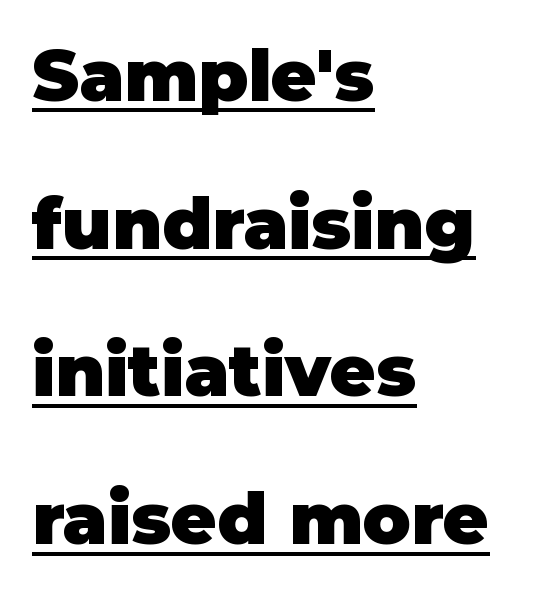
{"serif": "no", "italic": "no", "bold": "yes", "weight": "heavy", "width": "normal", "stroke_contrast": "low", "x_height": "large", "monospaced": "no", "underline": "yes", "align": "left", "line_spacing": "loose", "line_spacing_ratio": 2.08, "letter_spacing": "normal", "letter_spacing_em": 0.0, "glyph_px": 71}
